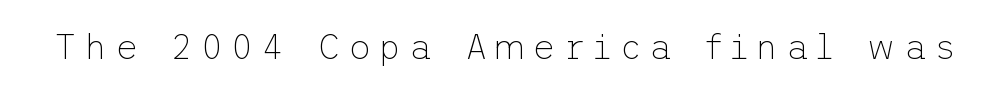
Q: Is the text bold? A: No.
Q: Is the text italic (slanted)? A: No, it is upright.
Q: Is the typeface a serif or a sans-serif typeface? A: Sans-serif.
Q: Is the text underlined? A: No.
Q: Is the spacing between letters normal or unusually wide? A: Unusually wide.
Q: Width (condensed, normal, or wide)? A: Normal.
Q: Stroke contrast? A: Low.
Q: x-height? A: Medium.
